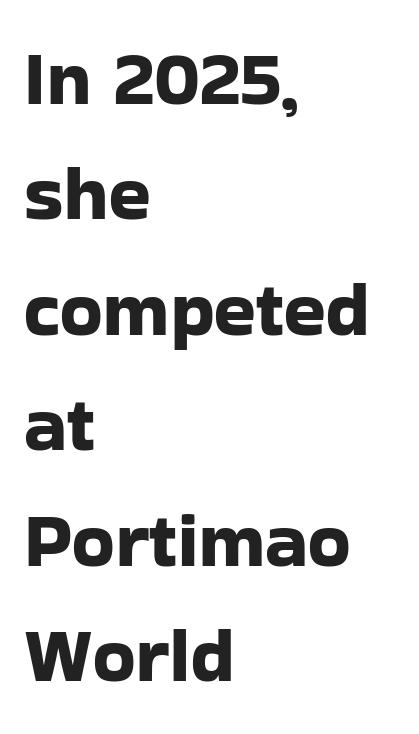
The image shows 77 px sans-serif type, upright; set left-aligned, normal line spacing (1.5x), normal letter spacing, not underlined; low stroke contrast and a medium x-height.
